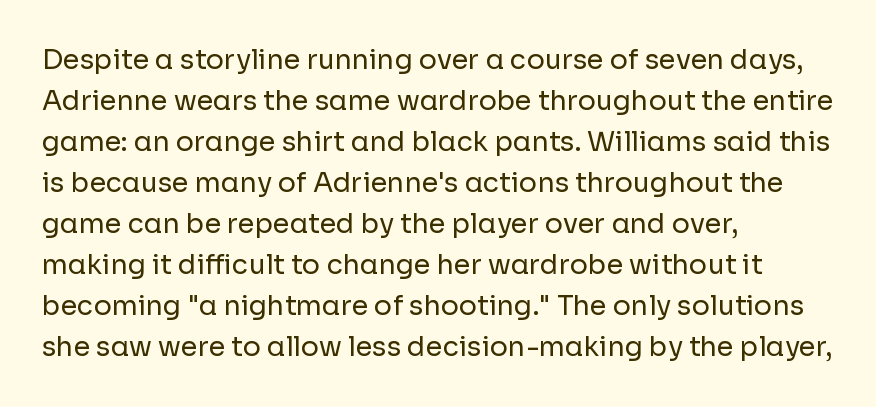
{"italic": "no", "bold": "no", "underline": "no", "align": "left", "line_spacing": "normal", "line_spacing_ratio": 1.52, "letter_spacing": "normal", "letter_spacing_em": 0.0, "glyph_px": 27}
